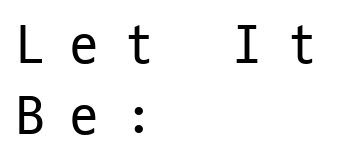
The image shows 56 px regular-weight, condensed sans-serif type, upright, monospaced; set left-aligned, normal line spacing (1.26x), unusually wide letter spacing (+0.47 em), not underlined; low stroke contrast and a medium x-height.
